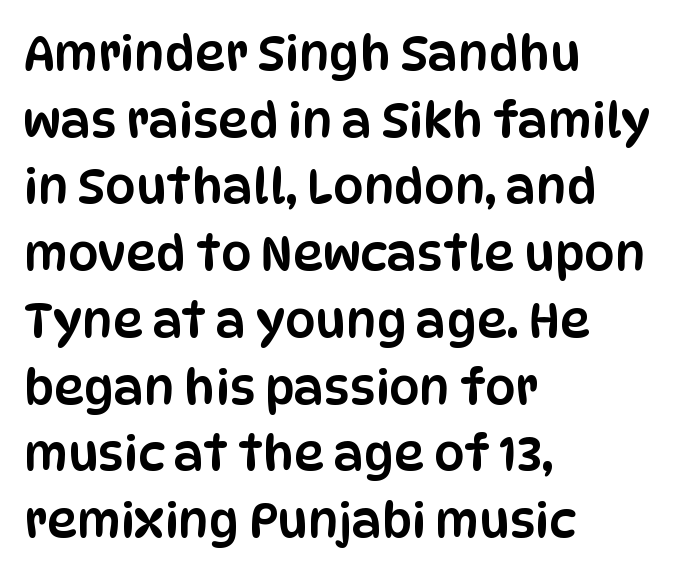
Quick note: not italic, upright. Leading matches the norm, producing a regular column. Think of a printed novel: that variable character pitch is what you see here. Nothing sits at the stroke ends, so this counts as sans-serif. The passage shown is not underscored anywhere. Every row of glyphs begins at an identical x-position on the left.
